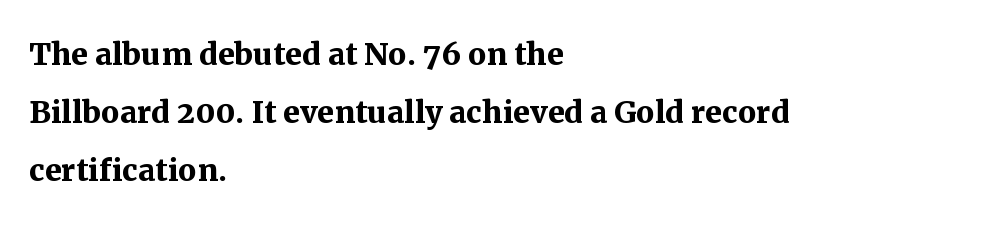
The image shows 41 px semibold serif type, upright; set left-aligned, normal line spacing (1.42x), normal letter spacing, not underlined; medium stroke contrast and a medium x-height.
